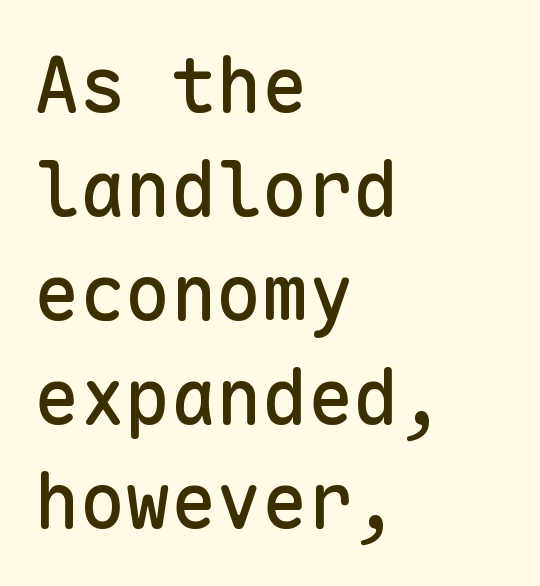
The image shows 76 px sans-serif type, upright, monospaced; set left-aligned, normal line spacing (1.37x), normal letter spacing, not underlined; low stroke contrast and a medium x-height.
